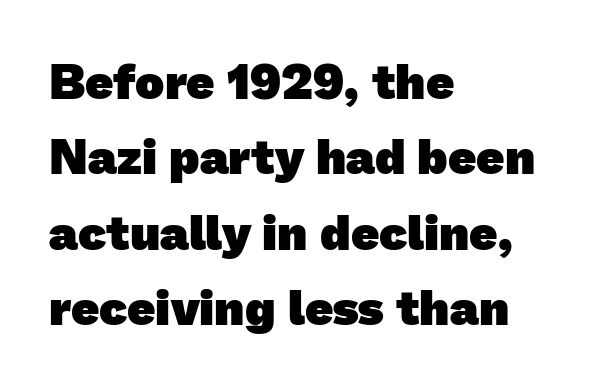
The image shows 49 px heavy sans-serif type; set left-aligned, normal line spacing (1.54x), normal letter spacing, not underlined; low stroke contrast and a medium x-height.
